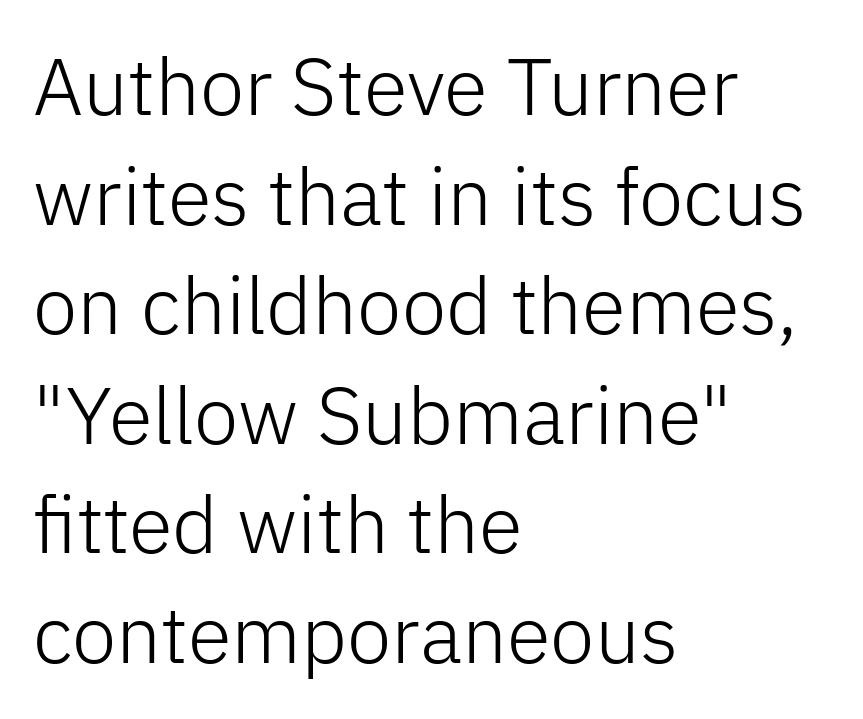
{"serif": "no", "italic": "no", "bold": "no", "weight": "light", "width": "normal", "stroke_contrast": "low", "x_height": "medium", "monospaced": "no", "underline": "no", "align": "left", "line_spacing": "normal", "line_spacing_ratio": 1.37, "letter_spacing": "normal", "letter_spacing_em": 0.0, "glyph_px": 80}
